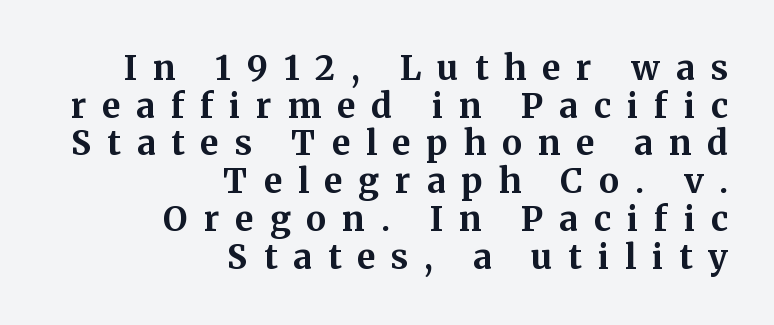
{"serif": "yes", "italic": "no", "bold": "yes", "weight": "bold", "width": "normal", "stroke_contrast": "medium", "x_height": "medium", "monospaced": "no", "underline": "no", "align": "right", "line_spacing": "tight", "line_spacing_ratio": 1.11, "letter_spacing": "wide", "letter_spacing_em": 0.47, "glyph_px": 34}
